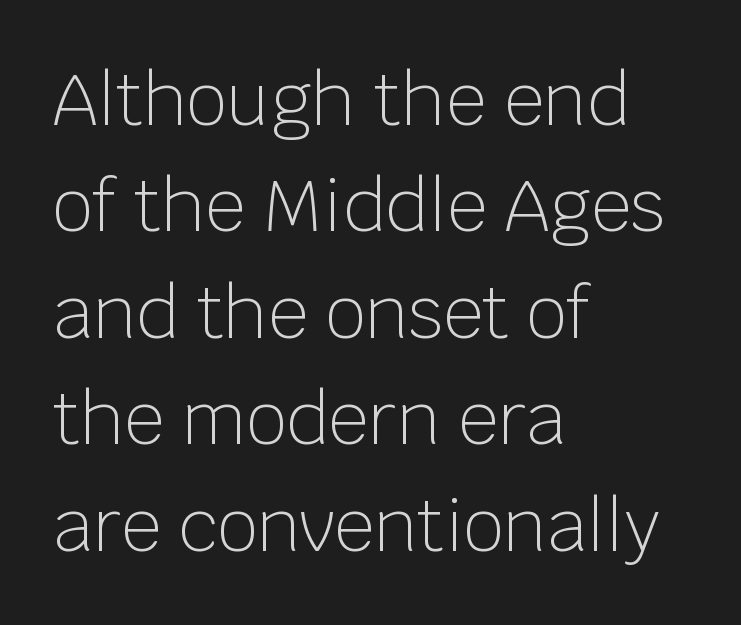
{"serif": "no", "italic": "no", "bold": "no", "weight": "light", "width": "normal", "stroke_contrast": "low", "x_height": "large", "monospaced": "no", "underline": "no", "align": "left", "line_spacing": "normal", "line_spacing_ratio": 1.5, "letter_spacing": "normal", "letter_spacing_em": 0.0, "glyph_px": 71}
